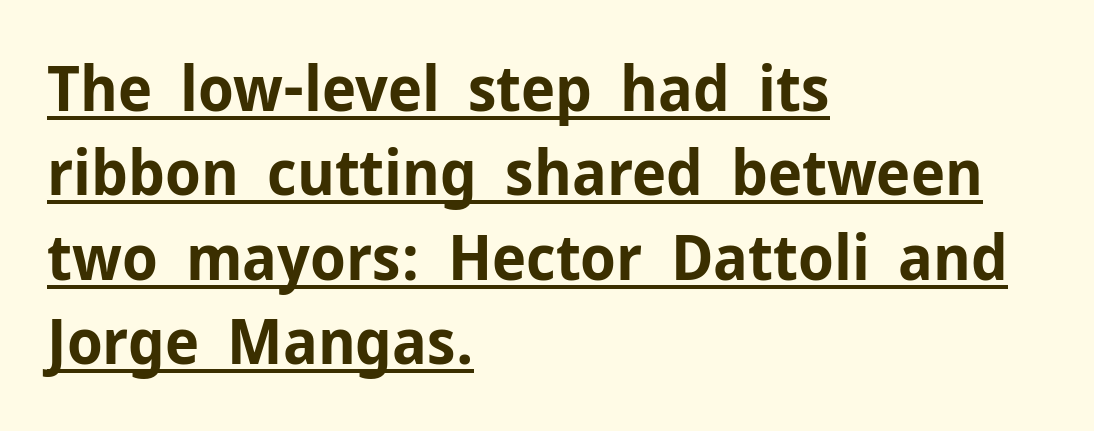
Nothing unusual about the tracking: characters are spaced as the font intends. Each letter keeps its own natural width here, so spacing adapts to shape. Typeset ragged right — the left edge is the straight one. Emphasis is given by a line drawn under the lettering. The text was rendered using a sans face with plain stroke endings. Each glyph is drawn with heavy, bold strokes.
